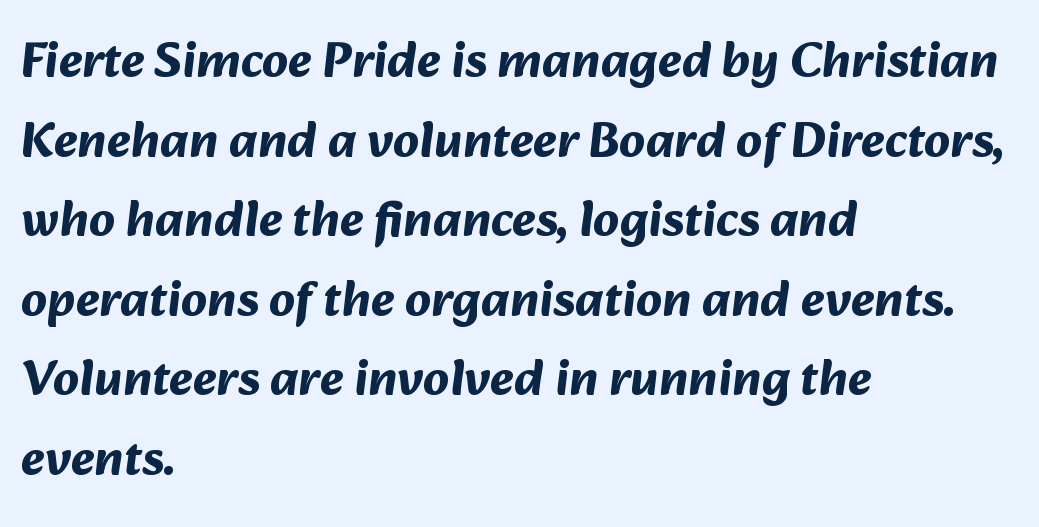
The image shows 51 px bold sans-serif type; set left-aligned, normal line spacing (1.56x), normal letter spacing, not underlined; medium stroke contrast and a medium x-height.
